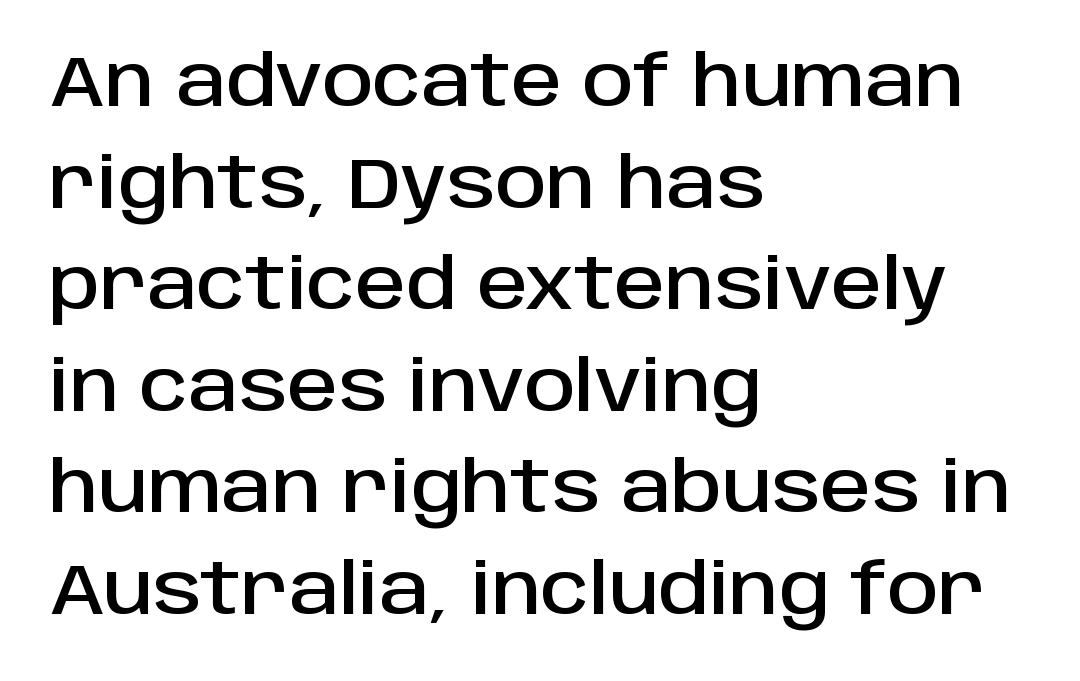
Stroke terminals: plain, sans-serif. Glyph-to-glyph distance matches everyday printed text. Quick note: not italic, upright. The compositor pushed each line to the left boundary. Whoever set this chose a conventional vertical rhythm. Note the varied advance widths — an 'i' is clearly narrower than an 'm'.
